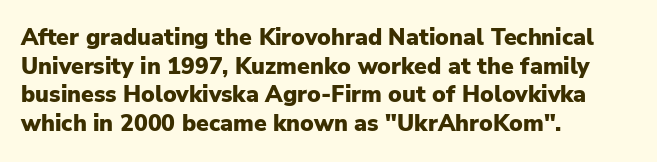
{"italic": "no", "bold": "yes", "underline": "no", "align": "left", "line_spacing": "normal", "line_spacing_ratio": 1.25, "letter_spacing": "normal", "letter_spacing_em": 0.0, "glyph_px": 23}
